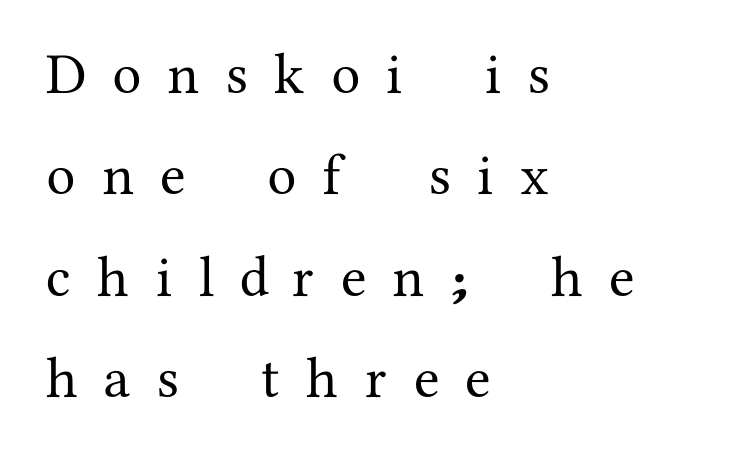
The image shows 58 px serif type, upright; set left-aligned, line spacing 1.75x, unusually wide letter spacing (+0.46 em), not underlined; medium stroke contrast and a medium x-height.
